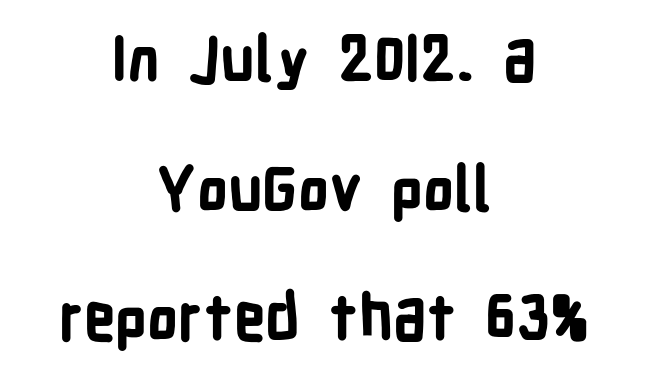
The image shows 62 px bold, condensed sans-serif type, upright; set centered, loose line spacing (2.09x), normal letter spacing, not underlined; low stroke contrast and a medium x-height.
